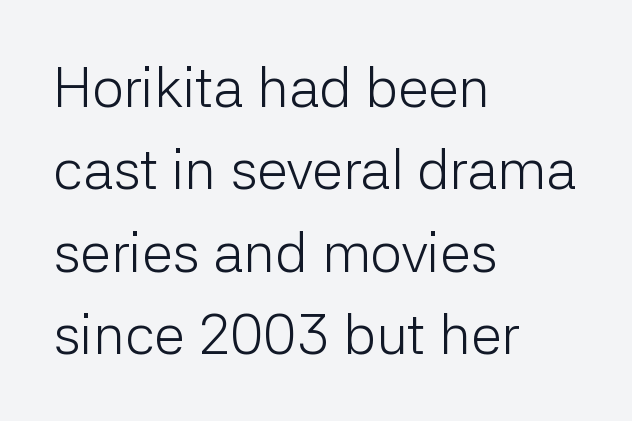
{"serif": "no", "italic": "no", "bold": "no", "weight": "light", "width": "normal", "stroke_contrast": "low", "x_height": "medium", "monospaced": "no", "underline": "no", "align": "left", "line_spacing": "normal", "line_spacing_ratio": 1.47, "letter_spacing": "normal", "letter_spacing_em": 0.0, "glyph_px": 56}
